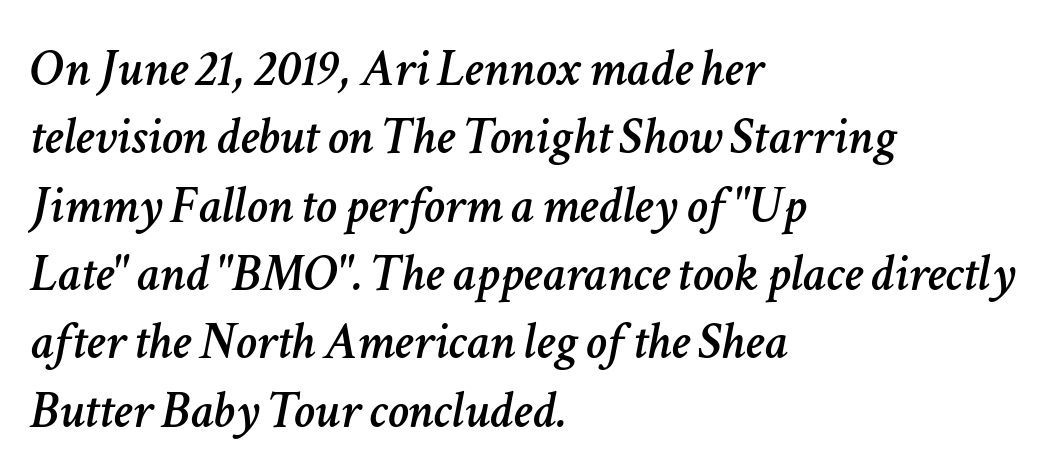
{"italic": "yes", "lean": "right", "slant_degrees": 11, "width": "normal", "stroke_contrast": "low", "x_height": "medium", "monospaced": "no", "underline": "no", "align": "left", "line_spacing": "normal", "line_spacing_ratio": 1.29, "letter_spacing": "normal", "letter_spacing_em": 0.0, "glyph_px": 53}
